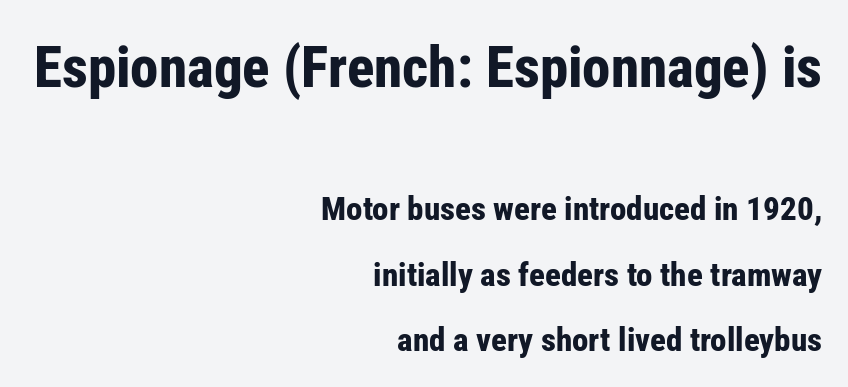
{"serif": "no", "italic": "no", "bold": "yes", "weight": "bold", "width": "condensed", "stroke_contrast": "low", "x_height": "medium", "monospaced": "no", "underline": "no", "align": "right", "line_spacing": "loose", "line_spacing_ratio": 1.99, "letter_spacing": "normal", "letter_spacing_em": 0.0, "larger_block": "first", "size_ratio": 1.73, "glyph_px": 57}
